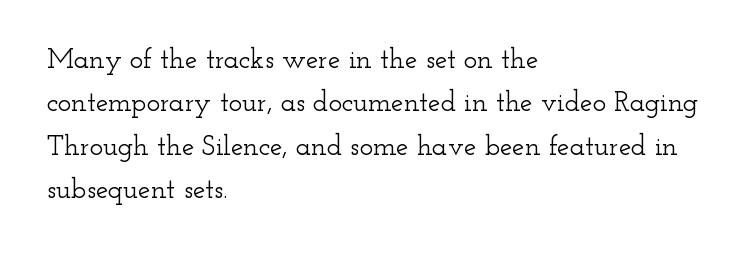
This block has exactly the height ordinary leading produces. It's the straight-up-and-down kind of type. The paragraph has a hard left edge and a soft right edge. The passage shown is typeset with a serif family.
